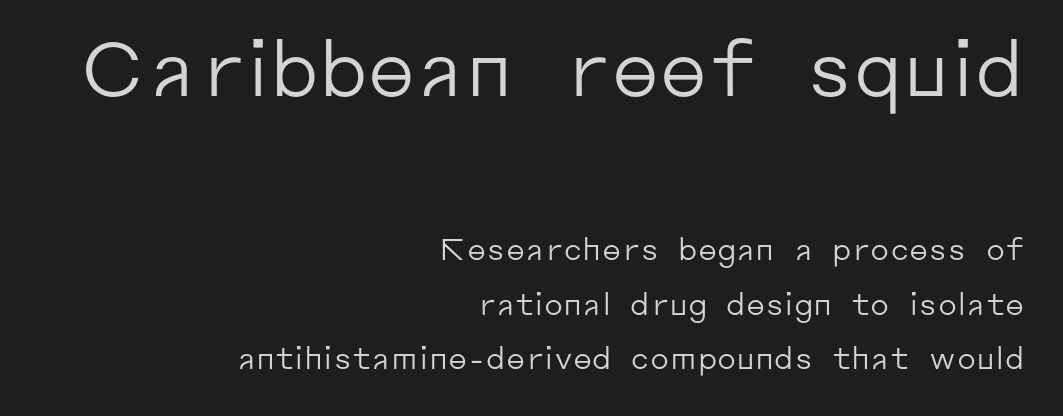
Q: Is the text bold? A: No.
Q: Is the text italic (slanted)? A: No, it is upright.
Q: Is the typeface a serif or a sans-serif typeface? A: Sans-serif.
Q: Is the text underlined? A: No.
Q: How is the paragraph aligned? A: Right-aligned.
Q: Is the spacing between letters normal or unusually wide? A: Normal.
Q: Which block of text is set in a larger size, the first (top) or the second (bottom)? A: The first (top) one.
Q: Width (condensed, normal, or wide)? A: Normal.
Q: Stroke contrast? A: Low.
Q: x-height? A: Medium.
Q: Monospaced? A: No.
